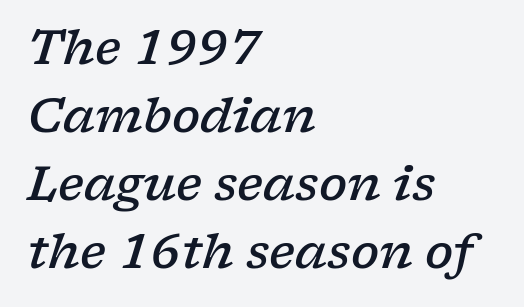
Old-style or modern, the face here clearly has serifs. You could not count columns in this text — the font is proportionally spaced. The typesetter chose a ragged-right arrangement here. There's an unmistakable incline to the writing here. A typesetter would call this zero additional tracking.
